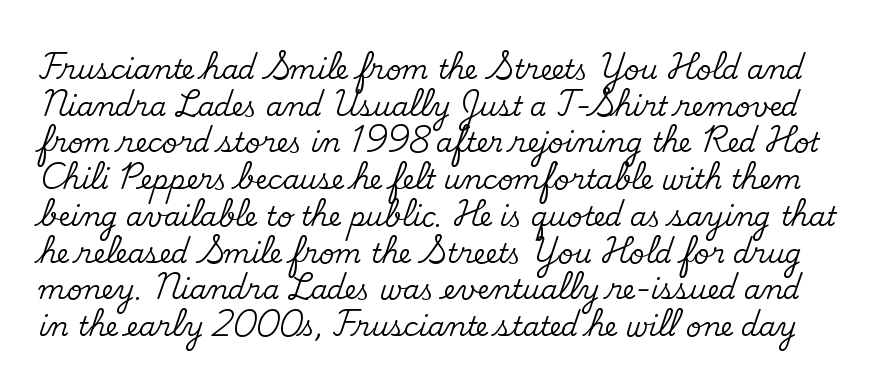
Nobody touched the tracking dial on this one. Rule under the text: the space is simply empty. Rows of type keep a routine distance in the vertical direction.
